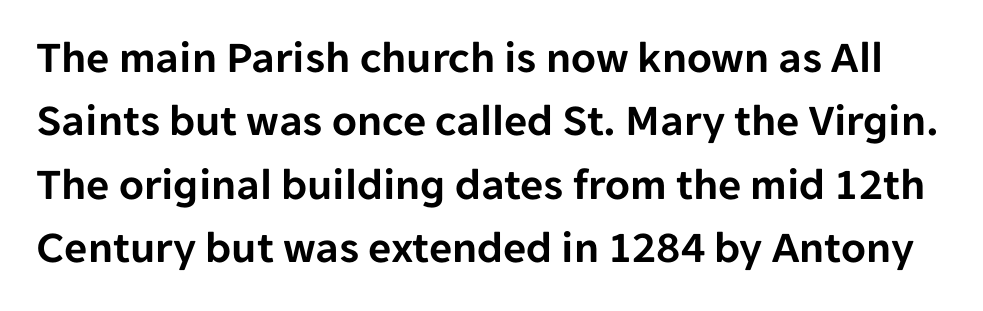
Does the lettering tilt? It doesn't — this is upright. Note: no serifs on the glyphs. Spacing verdict: proportional, widths tailored to each character. The letterforms sit shoulder to shoulder at normal distance.
